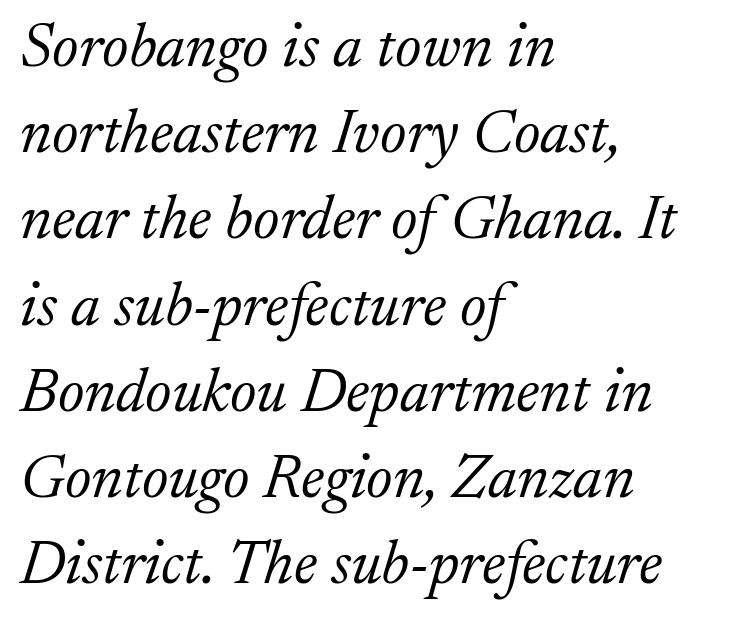
The image shows 62 px light serif type, italic (leaning right); set left-aligned, normal line spacing (1.39x), normal letter spacing, not underlined; low stroke contrast and a medium x-height.
